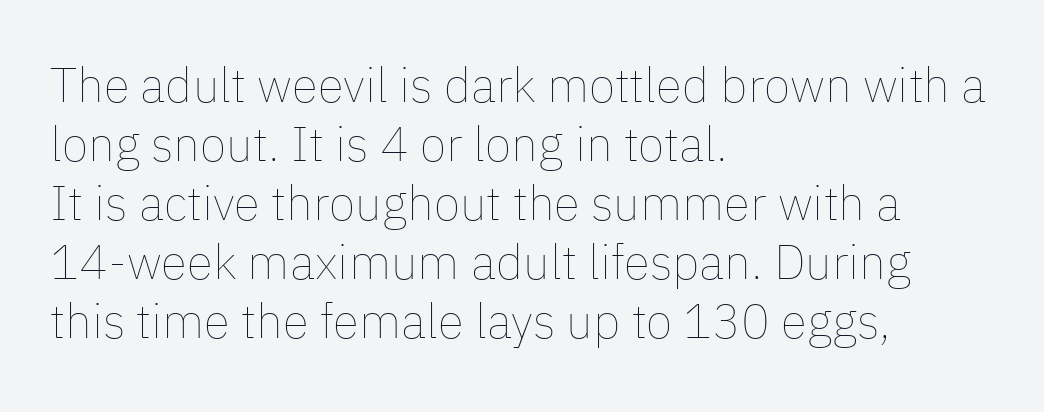
The rendering anchors every line to the left-hand side. Varying glyph widths throughout — classic text-font behaviour. Honestly, there is no underline to notice here at all. Does the lettering tilt? It doesn't — this is upright. No extra ink here — the face is not bold. What stands out about the letter spacing? Nothing — it is the standard amount.
